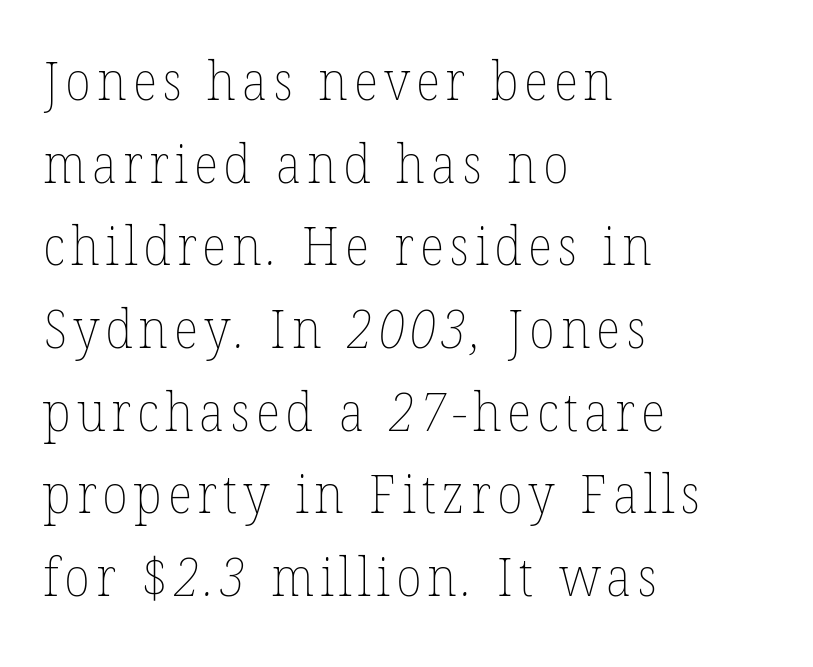
The image shows 53 px thin type; set left-aligned, normal line spacing (1.56x), not underlined; low stroke contrast and a medium x-height.
